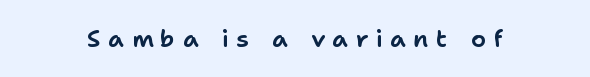
Vertical strokes here are truly vertical. The line texture is sparse and dotted thanks to wide tracking. Descenders hang freely into open space.
